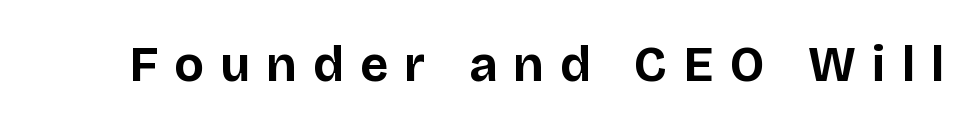
Q: Is the text bold? A: Yes.
Q: Is the text italic (slanted)? A: No, it is upright.
Q: Is the typeface a serif or a sans-serif typeface? A: Sans-serif.
Q: Is the text underlined? A: No.
Q: Is the spacing between letters normal or unusually wide? A: Unusually wide.
Q: Width (condensed, normal, or wide)? A: Normal.
Q: Stroke contrast? A: Low.
Q: x-height? A: Large.
Q: Monospaced? A: No.
